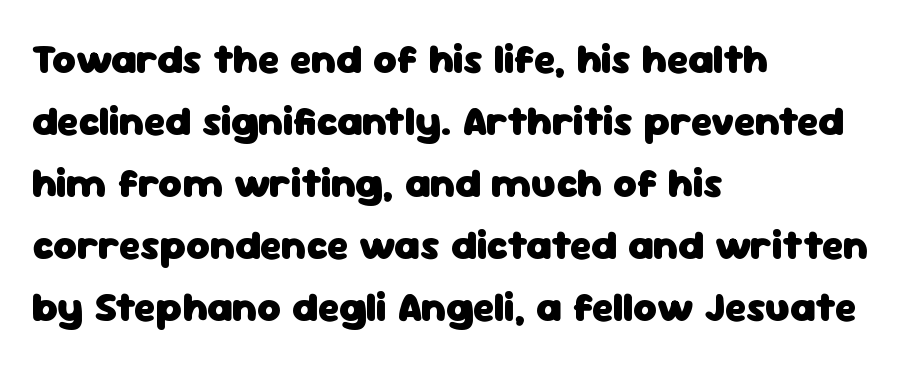
Q: Is the text bold? A: Yes.
Q: Is the text italic (slanted)? A: No, it is upright.
Q: Is the typeface a serif or a sans-serif typeface? A: Sans-serif.
Q: Is the text underlined? A: No.
Q: How is the paragraph aligned? A: Left-aligned.
Q: Is the spacing between letters normal or unusually wide? A: Normal.
Q: Is the spacing between lines tight, normal or loose? A: Normal.
Q: Width (condensed, normal, or wide)? A: Normal.
Q: Stroke contrast? A: Low.
Q: x-height? A: Medium.
Q: Monospaced? A: No.
